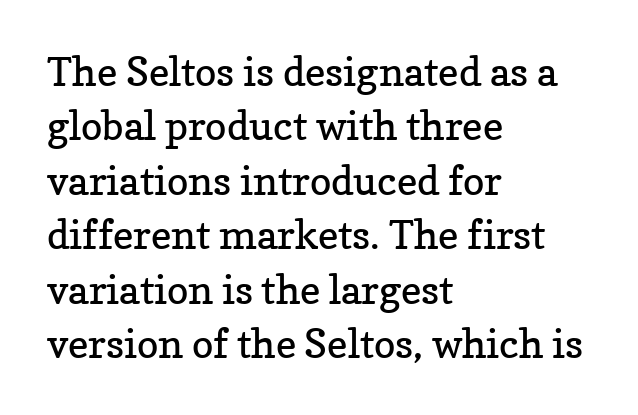
Q: Is the text bold? A: No.
Q: Is the text italic (slanted)? A: No, it is upright.
Q: Is the typeface a serif or a sans-serif typeface? A: Serif.
Q: Is the text underlined? A: No.
Q: How is the paragraph aligned? A: Left-aligned.
Q: Is the spacing between letters normal or unusually wide? A: Normal.
Q: Is the spacing between lines tight, normal or loose? A: Normal.
Q: Width (condensed, normal, or wide)? A: Normal.
Q: Stroke contrast? A: Low.
Q: x-height? A: Medium.
Q: Monospaced? A: No.
